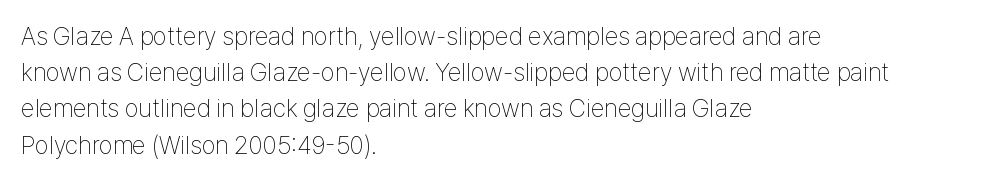
{"italic": "no", "bold": "no", "underline": "no", "align": "left", "line_spacing": "normal", "line_spacing_ratio": 1.45, "letter_spacing": "normal", "letter_spacing_em": 0.0, "glyph_px": 25}
